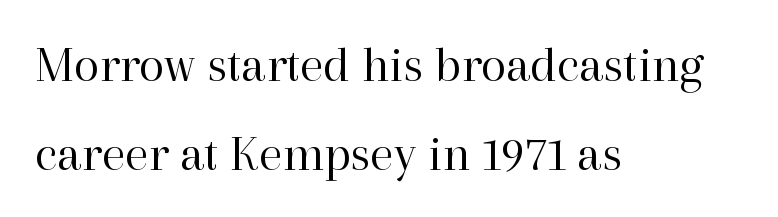
{"serif": "yes", "italic": "no", "bold": "no", "weight": "regular", "width": "normal", "stroke_contrast": "high", "x_height": "medium", "monospaced": "no", "underline": "no", "align": "left", "line_spacing_ratio": 1.71, "letter_spacing": "normal", "letter_spacing_em": 0.0, "glyph_px": 52}
